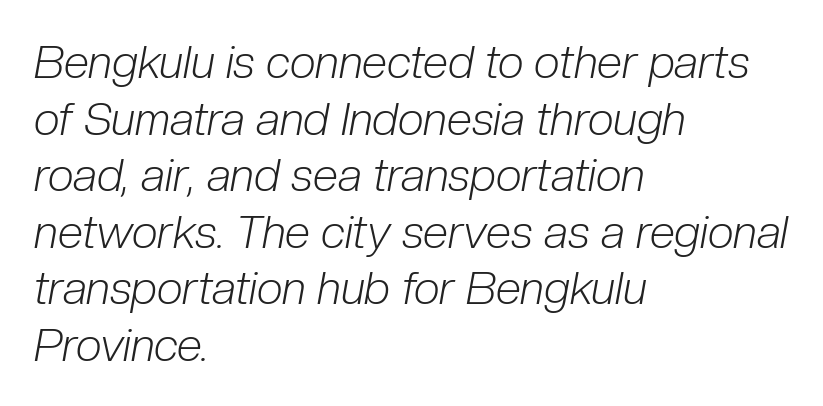
Q: Is the text bold? A: No.
Q: Is the text italic (slanted)? A: Yes, it leans right by about 10 degrees.
Q: Is the text underlined? A: No.
Q: How is the paragraph aligned? A: Left-aligned.
Q: Is the spacing between letters normal or unusually wide? A: Normal.
Q: Width (condensed, normal, or wide)? A: Condensed.
Q: Stroke contrast? A: Low.
Q: x-height? A: Medium.
Q: Monospaced? A: No.
